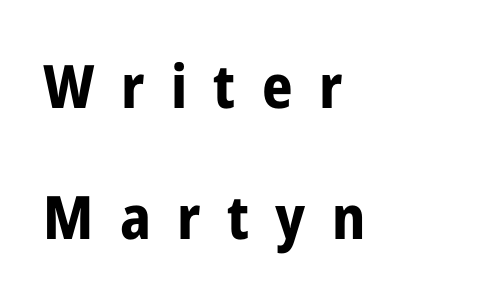
Tracking value appears strongly positive — letters spread wide. Each glyph is drawn with heavy, bold strokes. Serif or sans? Sans — the stroke terminals are bare. This sample has the flowing, uneven cadence of proportional lettering. These lines were composed using upright roman letters.
